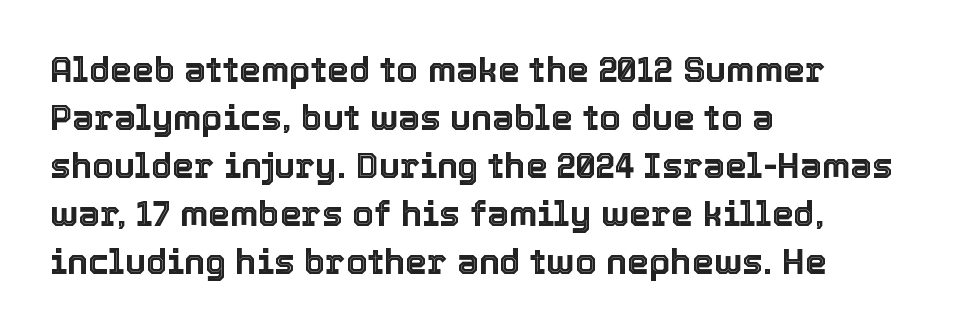
Q: Is the text italic (slanted)? A: No, it is upright.
Q: Is the text underlined? A: No.
Q: How is the paragraph aligned? A: Left-aligned.
Q: Is the spacing between letters normal or unusually wide? A: Normal.
Q: Is the spacing between lines tight, normal or loose? A: Normal.
Q: Width (condensed, normal, or wide)? A: Normal.
Q: x-height? A: Medium.
Q: Monospaced? A: No.
